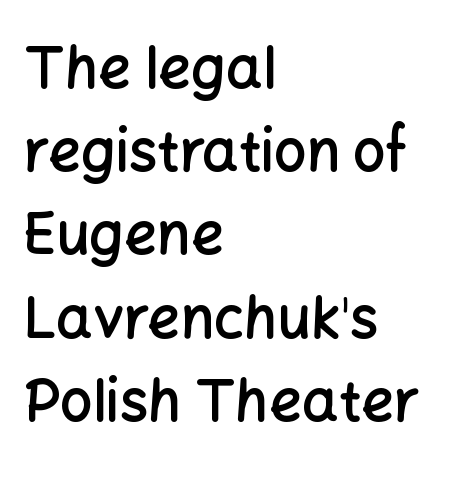
The image shows 57 px semibold sans-serif type, upright; set left-aligned, normal line spacing (1.46x), normal letter spacing, not underlined; low stroke contrast and a medium x-height.
